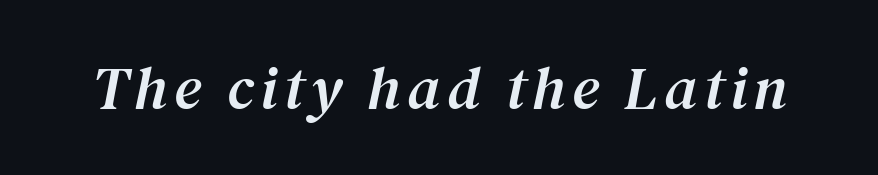
This is serif lettering, the kind often seen in printed books. The glyphs are unaccompanied by any horizontal stroke below them. If you drew a line through each stem, it would be angled. Do the characters align in a grid? No, the font is proportional.
